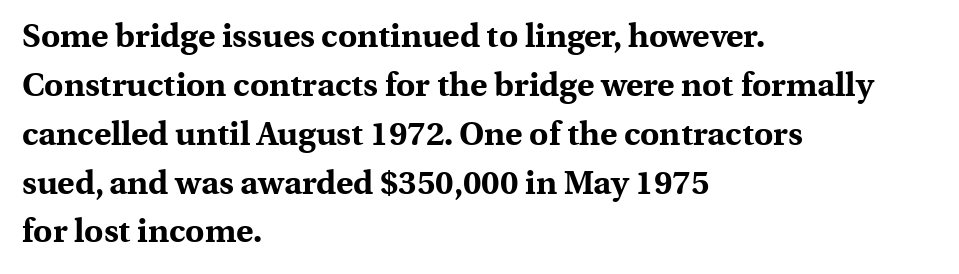
Little horizontal feet cap the strokes, marking this as serif type. Does extra space separate the letters? No, they use regular spacing. Is this a fixed-width face? No — the glyphs have proportional, varying widths. In CSS terms this would be text-align: left. A clean baseline with only descenders dipping below it.
